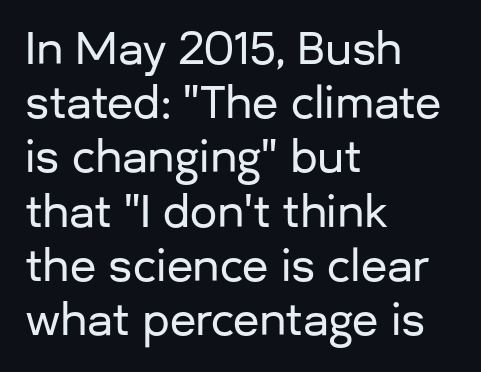
The image shows 43 px sans-serif type, upright; set left-aligned, normal line spacing (1.26x), normal letter spacing, not underlined; low stroke contrast and a medium x-height.
